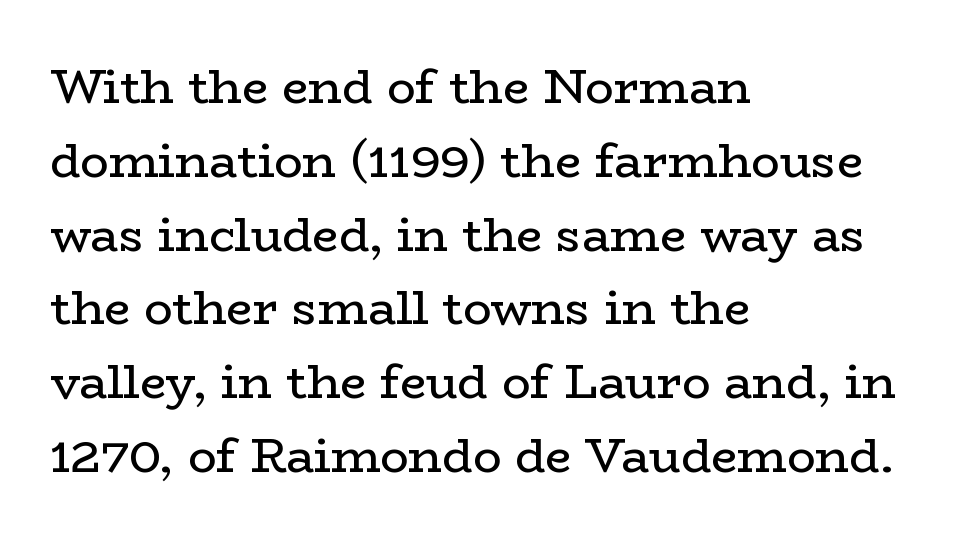
Varying glyph widths throughout — classic text-font behaviour. This rendering features lettering with no underline. Here the glyphs are tracked normally, forming tight word shapes. The lines sit at an ordinary, default distance from one another. These lines are composed in type with serifs.
